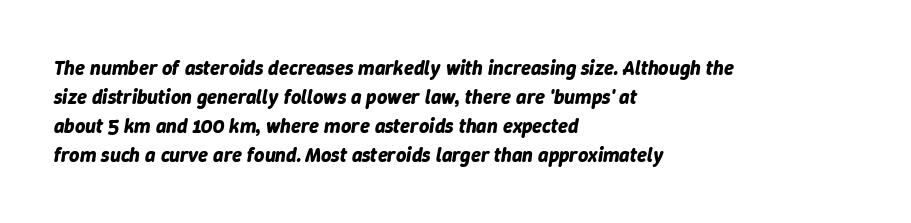
{"italic": "yes", "lean": "right", "slant_degrees": 9, "bold": "yes", "underline": "no", "align": "left", "line_spacing": "normal", "line_spacing_ratio": 1.45, "letter_spacing": "normal", "letter_spacing_em": 0.0, "glyph_px": 20}
